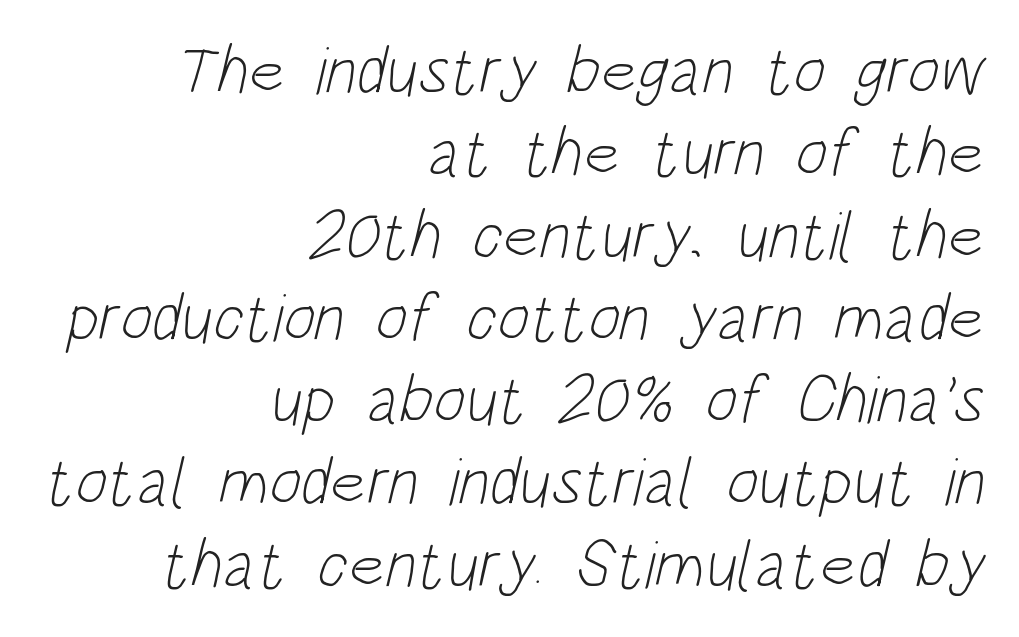
Q: Is the text bold? A: No.
Q: Is the typeface a serif or a sans-serif typeface? A: Sans-serif.
Q: Is the text underlined? A: No.
Q: How is the paragraph aligned? A: Right-aligned.
Q: Is the spacing between letters normal or unusually wide? A: Normal.
Q: Width (condensed, normal, or wide)? A: Condensed.
Q: Stroke contrast? A: Low.
Q: x-height? A: Large.
Q: Monospaced? A: No.
